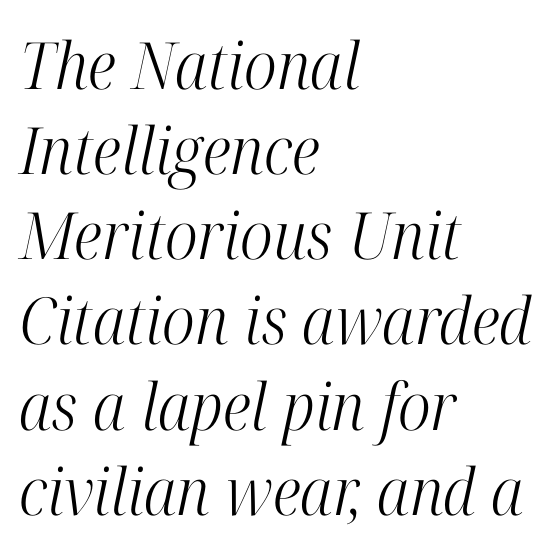
Would a proofreader flag this as italicized? Yes. Interline gaps are of average width in this sample. Note the varied advance widths — an 'i' is clearly narrower than an 'm'. Little horizontal feet cap the strokes, marking this as serif type. This reads as an unemphasized weight, regular at the heaviest.
